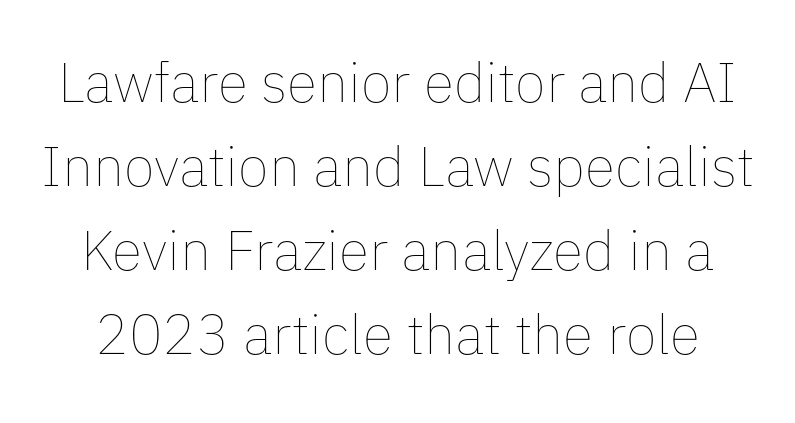
{"italic": "no", "bold": "no", "weight": "thin", "width": "normal", "stroke_contrast": "low", "x_height": "medium", "monospaced": "no", "underline": "no", "line_spacing": "normal", "line_spacing_ratio": 1.5, "letter_spacing": "normal", "letter_spacing_em": 0.0, "glyph_px": 56}
